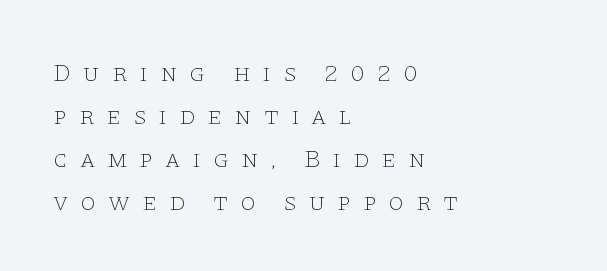
{"italic": "no", "bold": "no", "underline": "no", "align": "left", "line_spacing_ratio": 1.72, "letter_spacing": "wide", "letter_spacing_em": 0.47, "glyph_px": 25}
